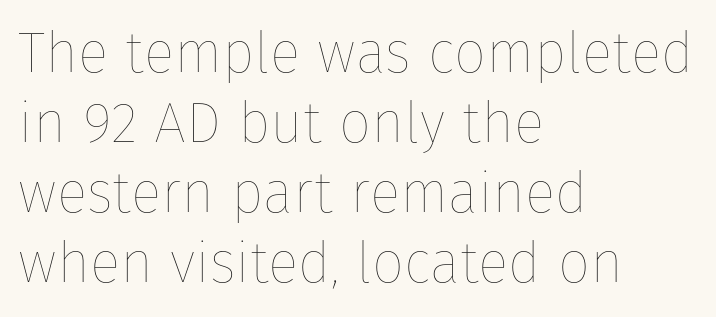
Q: Is the text bold? A: No.
Q: Is the text italic (slanted)? A: No, it is upright.
Q: Is the text underlined? A: No.
Q: How is the paragraph aligned? A: Left-aligned.
Q: Is the spacing between letters normal or unusually wide? A: Normal.
Q: Width (condensed, normal, or wide)? A: Normal.
Q: Stroke contrast? A: Low.
Q: x-height? A: Medium.
Q: Monospaced? A: No.
